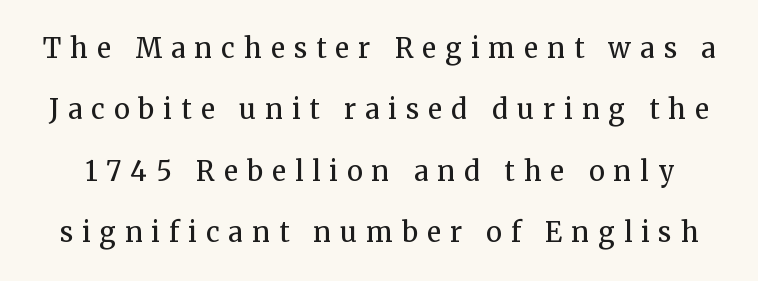
{"italic": "no", "bold": "no", "underline": "no", "line_spacing": "loose", "line_spacing_ratio": 2.27, "letter_spacing": "wide", "letter_spacing_em": 0.33, "glyph_px": 27}
